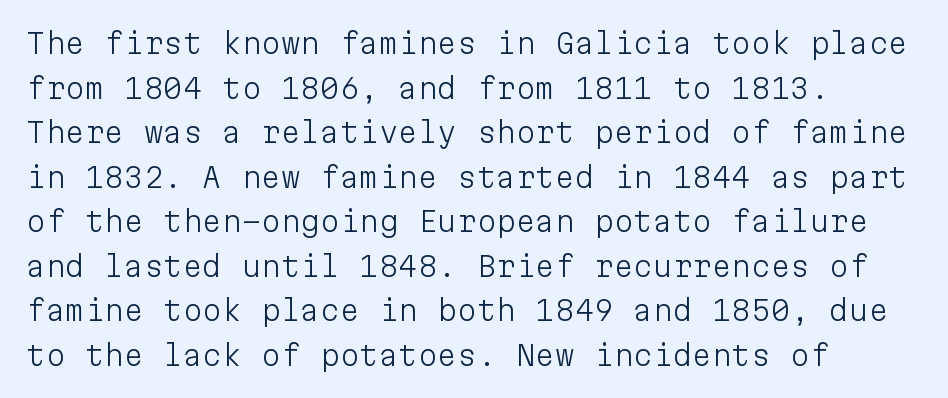
Q: Is the text bold? A: No.
Q: Is the text italic (slanted)? A: No, it is upright.
Q: Is the typeface a serif or a sans-serif typeface? A: Sans-serif.
Q: Is the text underlined? A: No.
Q: How is the paragraph aligned? A: Left-aligned.
Q: Is the spacing between letters normal or unusually wide? A: Normal.
Q: Is the spacing between lines tight, normal or loose? A: Normal.
Q: Width (condensed, normal, or wide)? A: Normal.
Q: Stroke contrast? A: Low.
Q: x-height? A: Medium.
Q: Monospaced? A: Yes.
